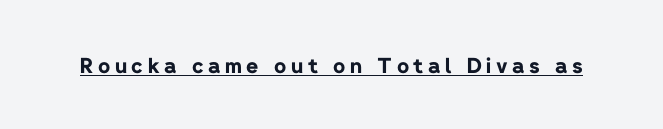
The image shows 21 px bold type, upright; set unusually wide letter spacing (+0.22 em), underlined.
